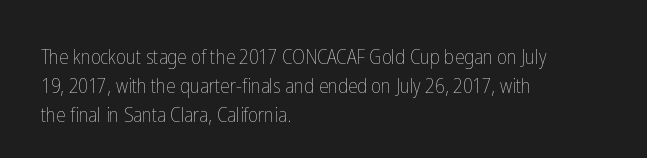
Tracking here is standard; glyphs follow each other at the usual distance. Heft: none added — not bold. These lines are set flush left with a ragged right edge. The letters stand straight up with perfectly vertical stems. Has an underline been added? It has not.
